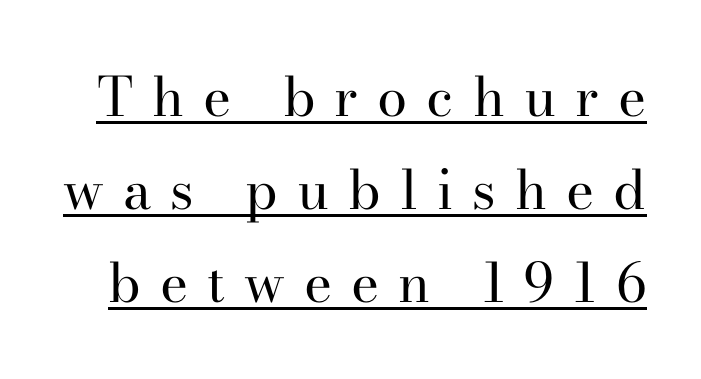
{"serif": "yes", "italic": "no", "bold": "no", "weight": "regular", "width": "normal", "stroke_contrast": "high", "x_height": "small", "monospaced": "no", "underline": "yes", "line_spacing_ratio": 1.72, "letter_spacing": "wide", "letter_spacing_em": 0.35, "glyph_px": 54}
